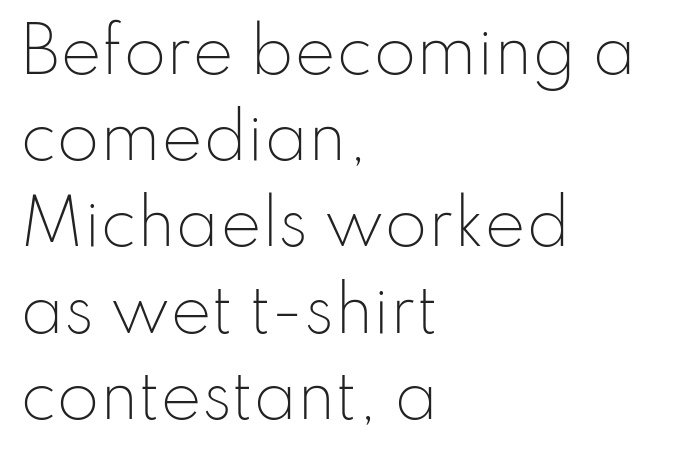
These lines stack with their left ends in a neat column. Decoration check: the copy has no underline. Students, note that the glyphs here touch the page at normal intervals. Spacing verdict: proportional, widths tailored to each character.
